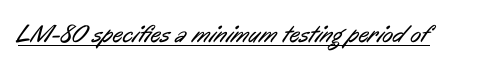
The image shows 25 px text type; set normal letter spacing, underlined.
